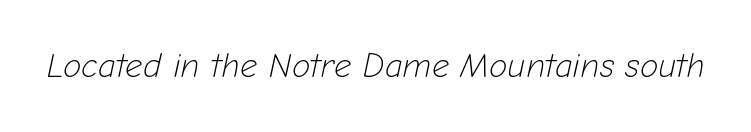
Q: Is the text bold? A: No.
Q: Is the text italic (slanted)? A: Yes, it leans right by about 12 degrees.
Q: Is the text underlined? A: No.
Q: Is the spacing between letters normal or unusually wide? A: Normal.
Q: Width (condensed, normal, or wide)? A: Normal.
Q: Stroke contrast? A: Low.
Q: x-height? A: Medium.
Q: Monospaced? A: No.
